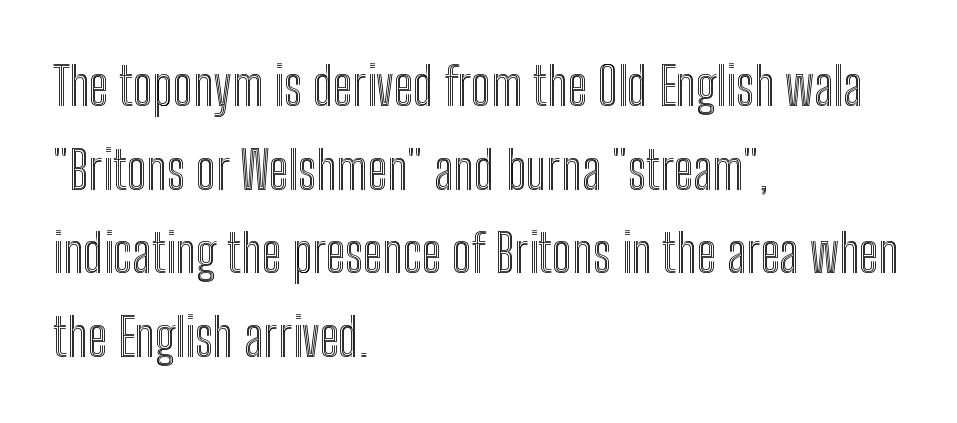
Q: Is the text italic (slanted)? A: No, it is upright.
Q: Is the text underlined? A: No.
Q: How is the paragraph aligned? A: Left-aligned.
Q: Is the spacing between letters normal or unusually wide? A: Normal.
Q: Is the spacing between lines tight, normal or loose? A: Normal.
Q: Width (condensed, normal, or wide)? A: Condensed.
Q: x-height? A: Medium.
Q: Monospaced? A: No.
